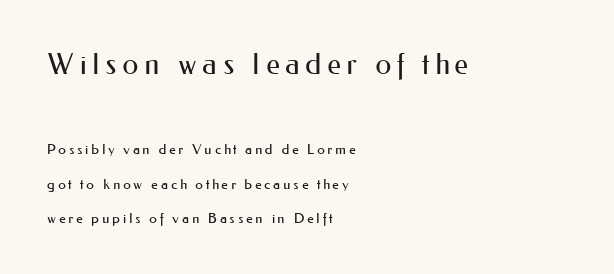
{"serif": "no", "italic": "no", "bold": "no", "weight": "regular", "width": "normal", "stroke_contrast": "medium", "x_height": "small", "monospaced": "no", "underline": "no", "align": "left", "line_spacing": "loose", "line_spacing_ratio": 2.45, "larger_block": "first", "size_ratio": 2.07, "glyph_px": 29}
